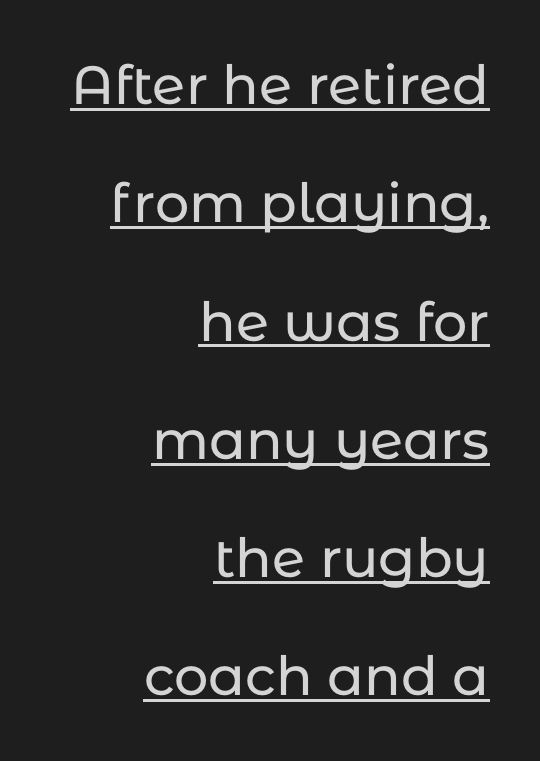
If you drew a line through each stem, it would be perfectly vertical. Short note: letters normally spaced. This sample has the flowing, uneven cadence of proportional lettering. No feet cap the strokes, marking this as sans-serif type. Summary of vertical rhythm: relaxed, with wide interline spacing. The typesetter chose a ragged-left arrangement here.
